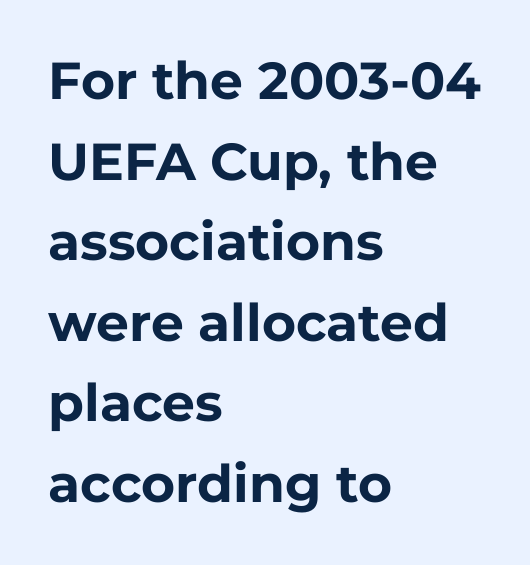
The image shows 52 px bold sans-serif type, upright; set left-aligned, normal line spacing (1.55x), normal letter spacing, not underlined; low stroke contrast and a medium x-height.
